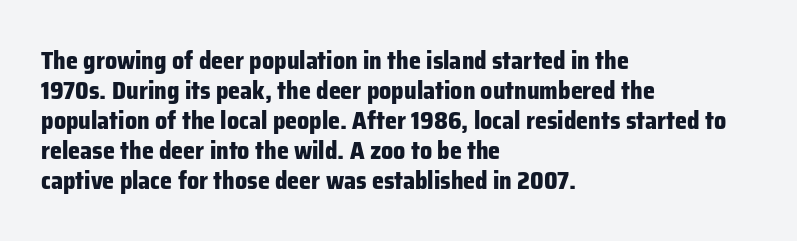
{"italic": "no", "bold": "yes", "underline": "no", "align": "left", "line_spacing": "normal", "line_spacing_ratio": 1.25, "letter_spacing": "normal", "letter_spacing_em": 0.0, "glyph_px": 24}
